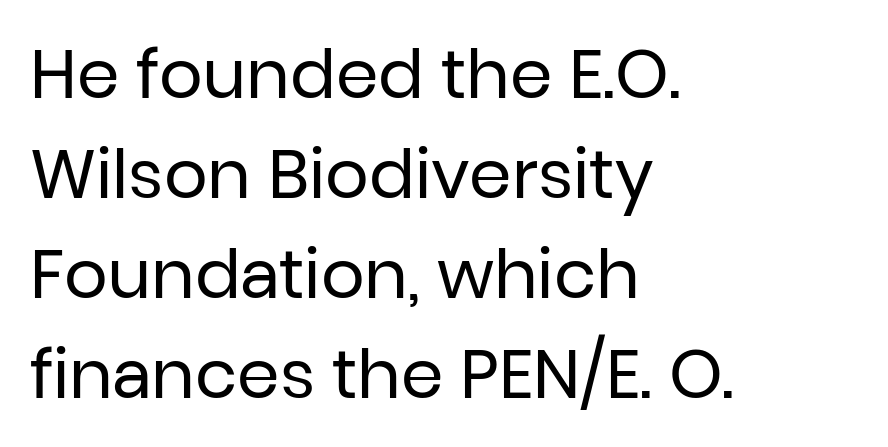
{"serif": "no", "italic": "no", "bold": "no", "weight": "regular", "width": "normal", "stroke_contrast": "low", "x_height": "medium", "monospaced": "no", "underline": "no", "align": "left", "line_spacing": "normal", "line_spacing_ratio": 1.47, "letter_spacing": "normal", "letter_spacing_em": 0.0, "glyph_px": 68}
